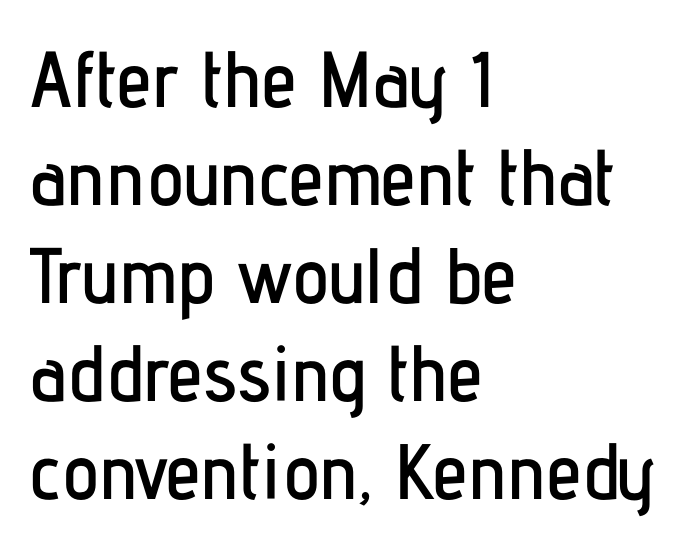
Q: Is the text italic (slanted)? A: No, it is upright.
Q: Is the typeface a serif or a sans-serif typeface? A: Sans-serif.
Q: Is the text underlined? A: No.
Q: How is the paragraph aligned? A: Left-aligned.
Q: Is the spacing between letters normal or unusually wide? A: Normal.
Q: Width (condensed, normal, or wide)? A: Condensed.
Q: Stroke contrast? A: Low.
Q: x-height? A: Medium.
Q: Monospaced? A: No.
